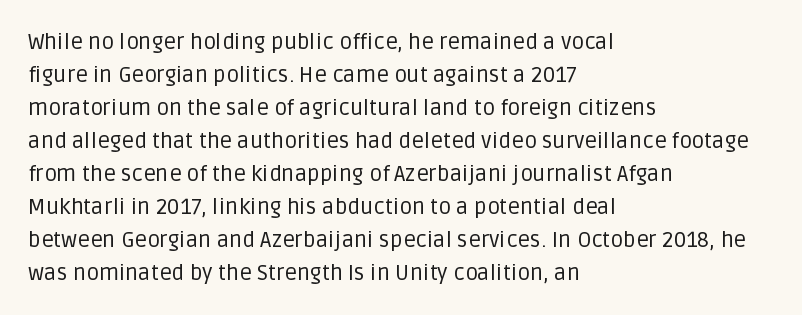
{"italic": "no", "bold": "no", "underline": "no", "align": "left", "line_spacing": "normal", "line_spacing_ratio": 1.5, "letter_spacing": "normal", "letter_spacing_em": 0.0, "glyph_px": 22}
